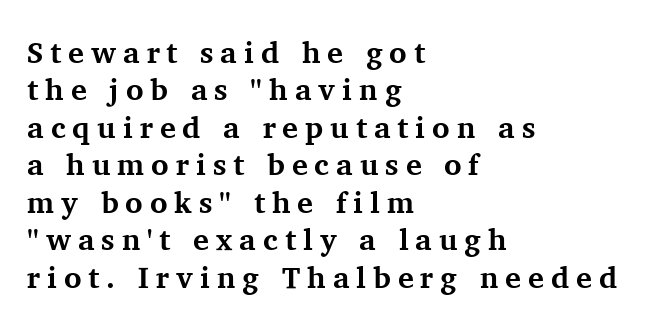
The image shows 30 px bold serif type, upright; set left-aligned, normal line spacing (1.25x), unusually wide letter spacing (+0.23 em), not underlined; medium stroke contrast and a medium x-height.
